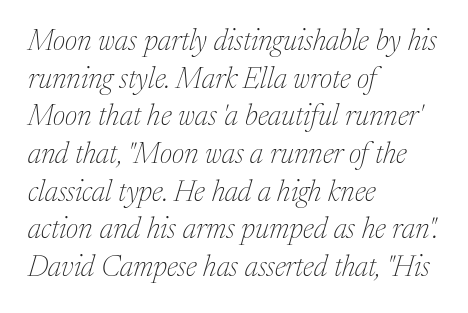
The paragraph has a hard left edge and a soft right edge. Characters are canted at an angle relative to the baseline's perpendicular. The foot of each line stays bare and open. Font category for this specimen: serif. The line-height multiplier appears to be the usual default. These lines are rendered in a variable-pitch font.
